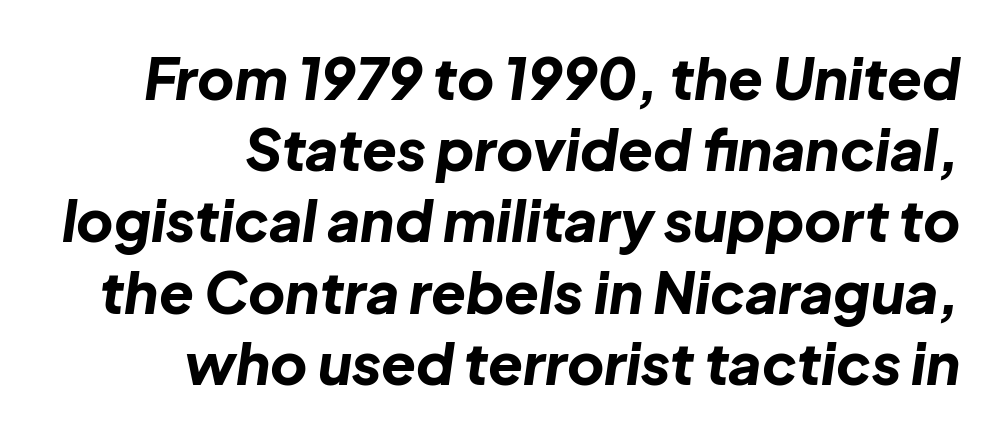
The lines sit at an ordinary, default distance from one another. Would a proofreader flag this as italicized? Yes. Note the varied advance widths — an 'i' is clearly narrower than an 'm'. Plenty of ink on the page — the face is bold. In terms of letterspacing, this is plain default setting. Visually the block forms a straight wall on the right and a jagged coastline on the left.
